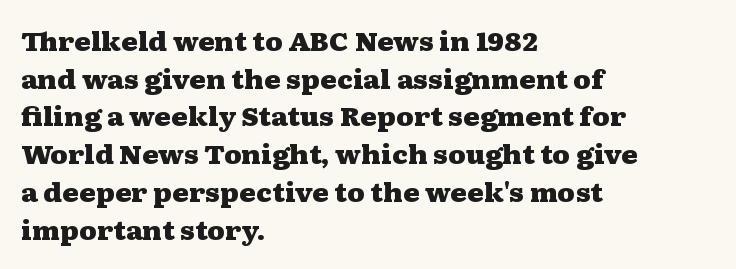
{"italic": "no", "bold": "yes", "underline": "no", "align": "left", "line_spacing": "normal", "line_spacing_ratio": 1.51, "letter_spacing": "normal", "letter_spacing_em": 0.0, "glyph_px": 25}
